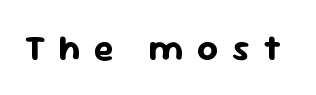
Q: Is the text bold? A: Yes.
Q: Is the text italic (slanted)? A: No, it is upright.
Q: Is the typeface a serif or a sans-serif typeface? A: Sans-serif.
Q: Is the text underlined? A: No.
Q: Is the spacing between letters normal or unusually wide? A: Unusually wide.
Q: Width (condensed, normal, or wide)? A: Normal.
Q: Stroke contrast? A: Low.
Q: x-height? A: Medium.
Q: Monospaced? A: No.
